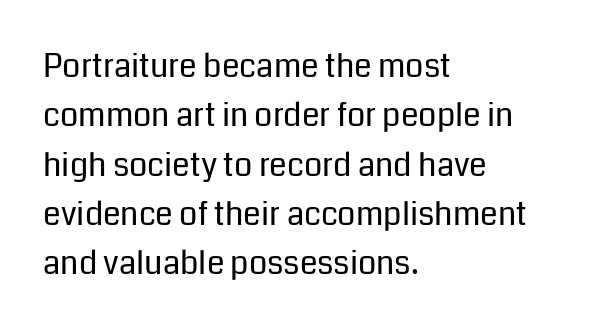
A quiet, ordinary-to-light weight characterises the typeface. These lines are rendered in a variable-pitch font. These lines keep a tight, regular rhythm from letter to letter. The characters display no serif detailing; their extremities are plain. Unlike italic type, these characters show no tilt at all.
